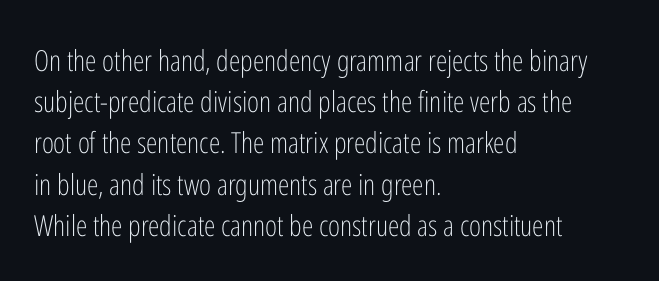
The image shows 29 px light, condensed sans-serif type, upright; set left-aligned, normal line spacing (1.42x), normal letter spacing, not underlined; low stroke contrast and a medium x-height.
